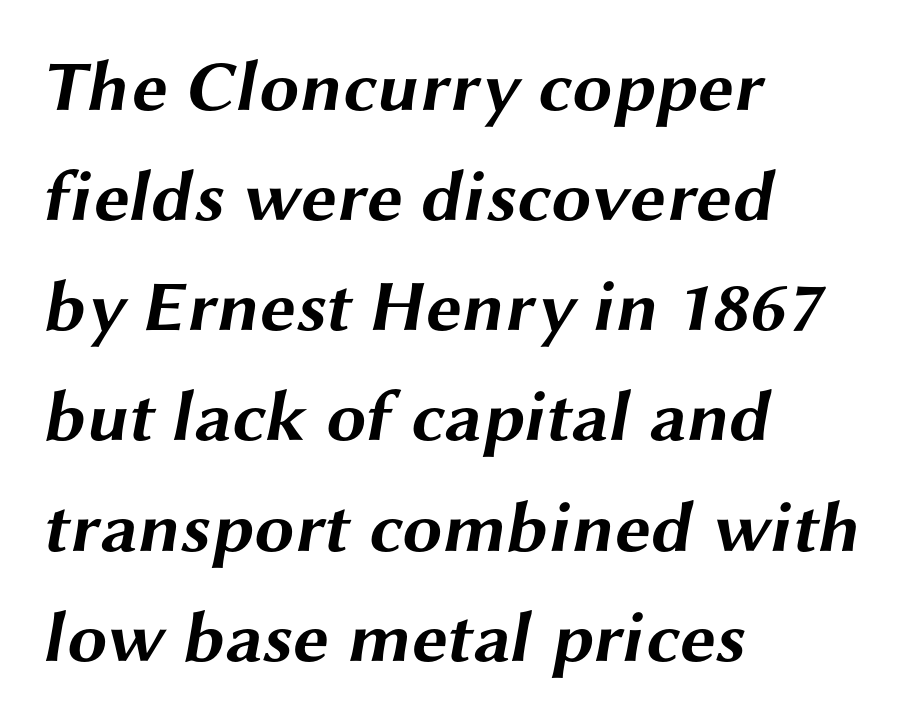
{"serif": "no", "bold": "yes", "weight": "bold", "width": "wide", "stroke_contrast": "medium", "x_height": "medium", "monospaced": "no", "underline": "no", "align": "left", "line_spacing": "normal", "line_spacing_ratio": 1.53, "letter_spacing": "normal", "letter_spacing_em": 0.0, "glyph_px": 72}
